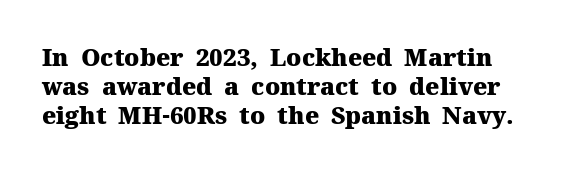
The image shows 24 px bold type, upright; set line spacing 1.21x, normal letter spacing, not underlined.
